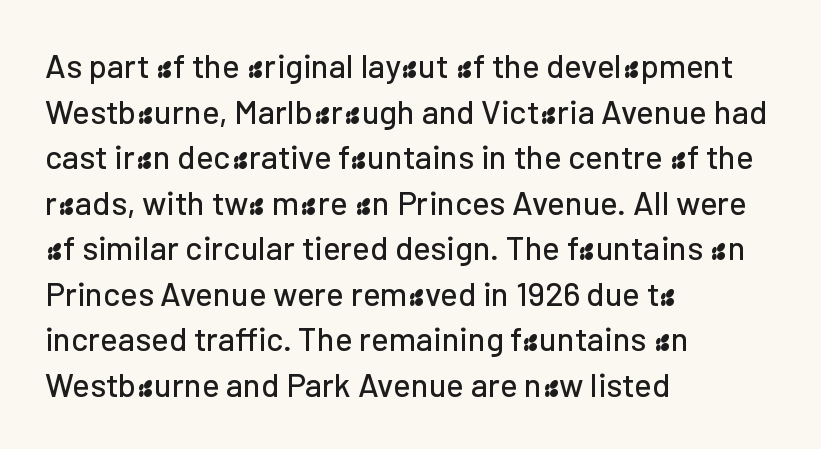
The image shows 33 px sans-serif type, upright; set left-aligned, normal line spacing (1.38x), normal letter spacing, not underlined; low stroke contrast and a medium x-height.
